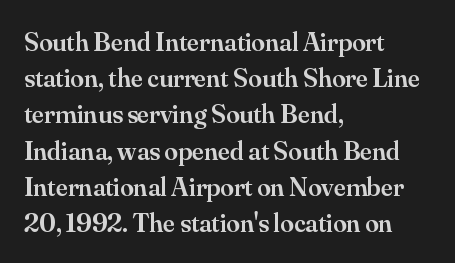
Q: Is the text bold? A: Semi-bold.
Q: Is the text italic (slanted)? A: No, it is upright.
Q: Is the text underlined? A: No.
Q: How is the paragraph aligned? A: Left-aligned.
Q: Is the spacing between letters normal or unusually wide? A: Normal.
Q: Is the spacing between lines tight, normal or loose? A: Normal.
